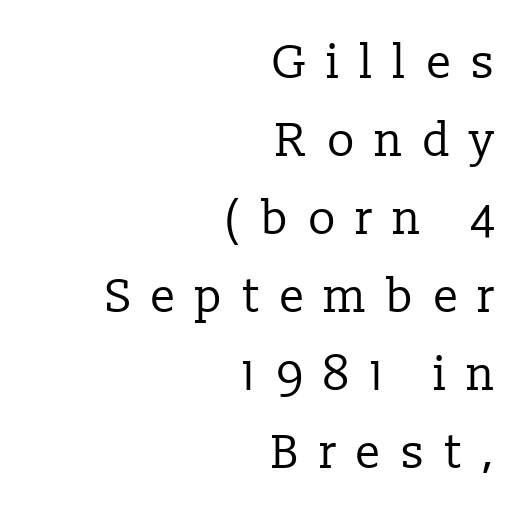
The image shows 47 px regular-weight serif type, upright; set right-aligned, normal line spacing (1.66x), unusually wide letter spacing (+0.4 em), not underlined; low stroke contrast and a medium x-height.
